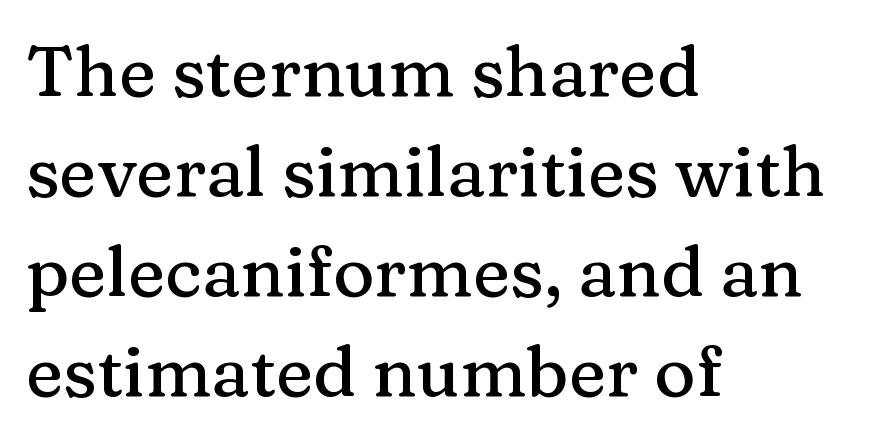
{"serif": "yes", "italic": "no", "width": "normal", "stroke_contrast": "medium", "x_height": "medium", "monospaced": "no", "underline": "no", "align": "left", "line_spacing": "normal", "line_spacing_ratio": 1.41, "letter_spacing": "normal", "letter_spacing_em": 0.0, "glyph_px": 71}
